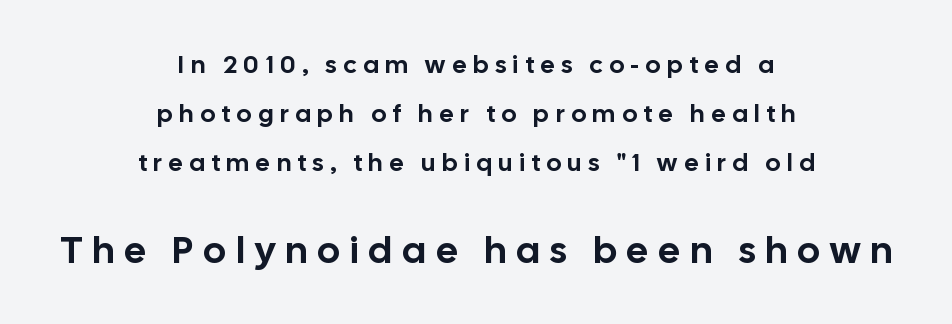
{"serif": "no", "italic": "no", "width": "normal", "stroke_contrast": "low", "x_height": "medium", "monospaced": "no", "underline": "no", "align": "center", "line_spacing": "loose", "line_spacing_ratio": 1.96, "letter_spacing": "wide", "letter_spacing_em": 0.27, "larger_block": "second", "size_ratio": 1.52, "glyph_px": 38}
